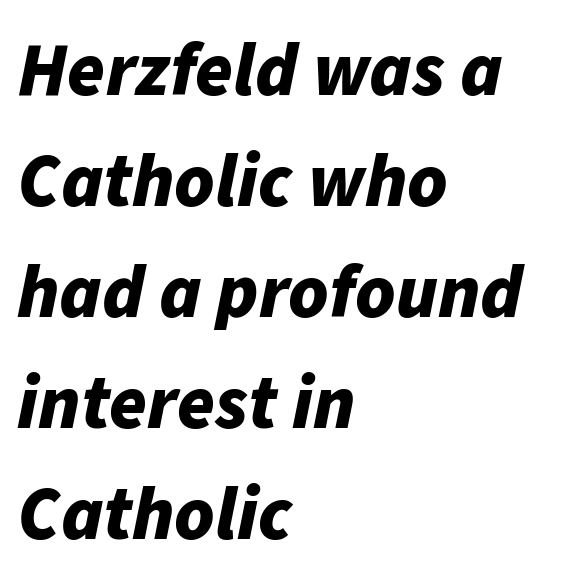
The image shows 76 px bold type, italic (leaning right); set left-aligned, normal line spacing (1.46x), normal letter spacing, not underlined; low stroke contrast and a medium x-height.
